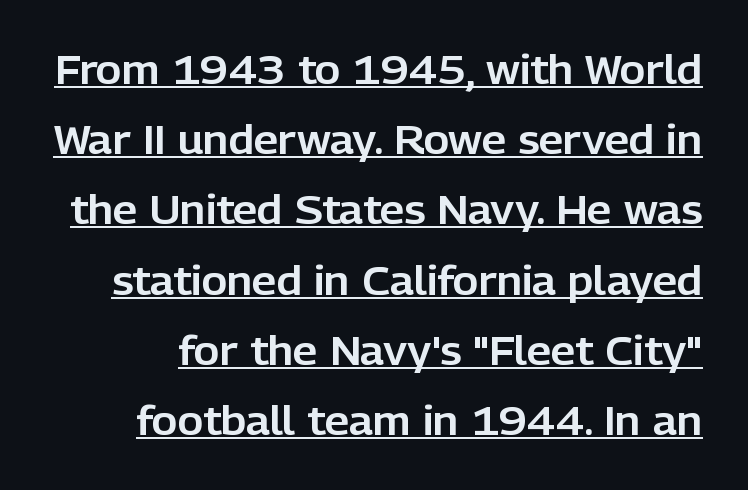
Q: Is the text italic (slanted)? A: No, it is upright.
Q: Is the typeface a serif or a sans-serif typeface? A: Sans-serif.
Q: Is the text underlined? A: Yes.
Q: Is the spacing between letters normal or unusually wide? A: Normal.
Q: Width (condensed, normal, or wide)? A: Normal.
Q: Stroke contrast? A: Low.
Q: x-height? A: Medium.
Q: Monospaced? A: No.
